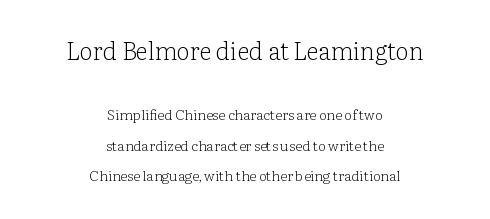
Short and long lines alike share a common midpoint. Rows of type keep a wide berth in the vertical direction. A typesetter would call this zero additional tracking. Designer's note — italics off, roman on. A light-to-regular cut is what we see here.
